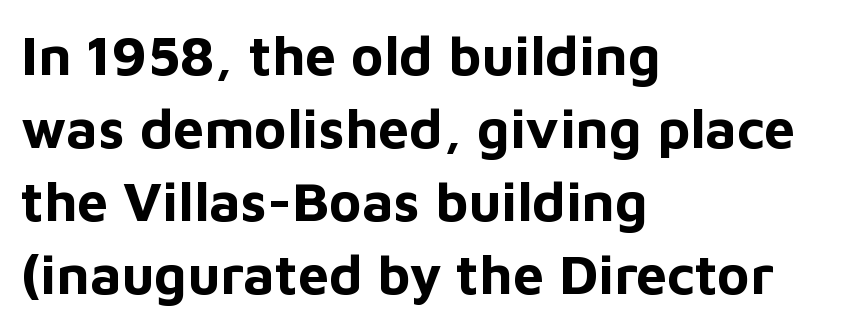
Glance below the letters and you will spot only blank space. Characters follow at the spacing the type designer built in. Character widths vary here, with narrow letters taking less room than wide ones. Rendered with straight, roman letterforms. Examine the stroke ends and you'll find no serifs.
